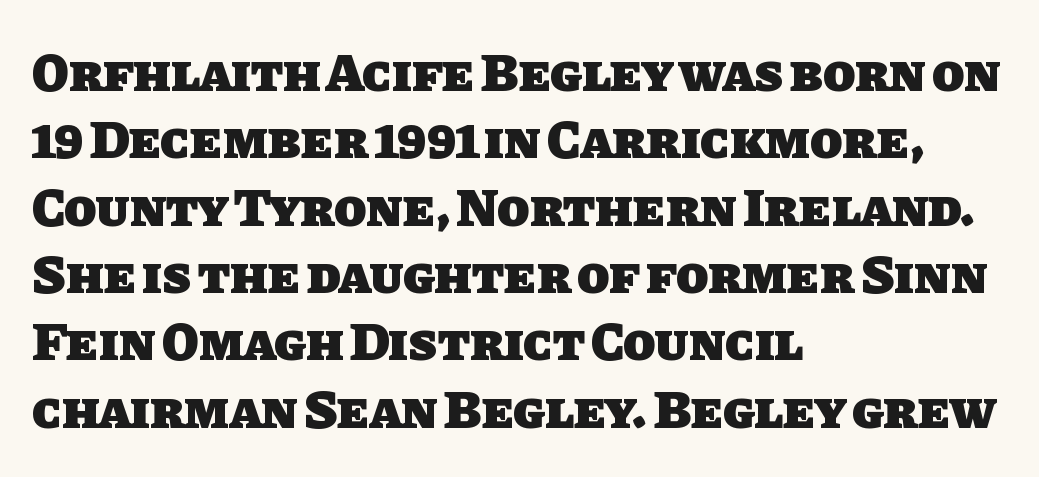
Summary of vertical rhythm: regular, with standard interline spacing. Layout note: lines flush left. The rendering shows plain stroke endings on the letterforms — a sans-serif design. Compared with typical body copy, the letter spacing here is the same. Weight: bold. Looks like regular typesetting: each glyph gets only the width it needs.
